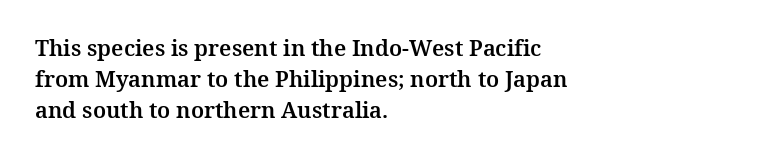
Q: Is the text italic (slanted)? A: No, it is upright.
Q: Is the text underlined? A: No.
Q: How is the paragraph aligned? A: Left-aligned.
Q: Is the spacing between letters normal or unusually wide? A: Normal.
Q: Is the spacing between lines tight, normal or loose? A: Normal.
